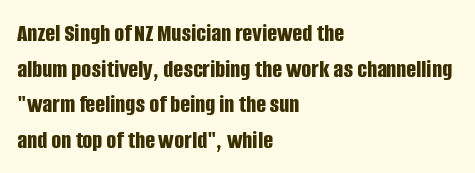
{"italic": "no", "bold": "yes", "underline": "no", "align": "left", "line_spacing": "normal", "line_spacing_ratio": 1.37, "letter_spacing": "normal", "letter_spacing_em": 0.0, "glyph_px": 26}
